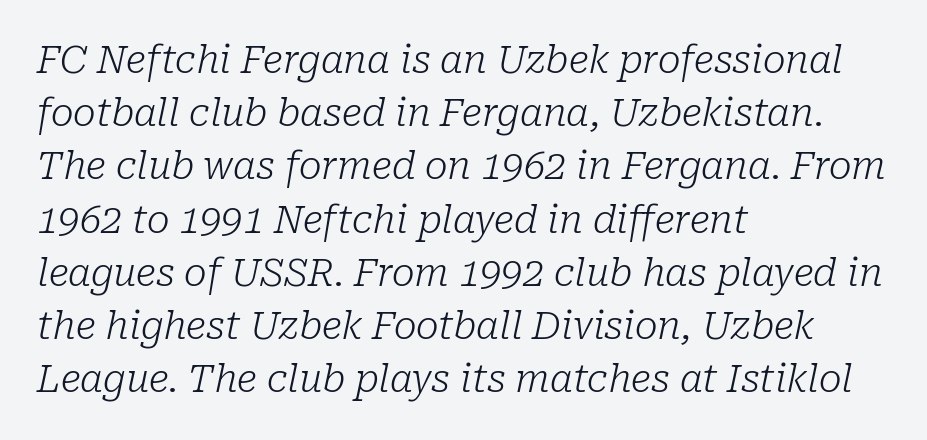
Typeset ragged right — the left edge is the straight one. Regarding leading, the lines here are spaced in the standard way. The strokes carry an ordinary text weight at most. Do the characters align in a grid? No, the font is proportional. Has an underline been added? It has not. Italic: yes, the glyphs are oblique.
